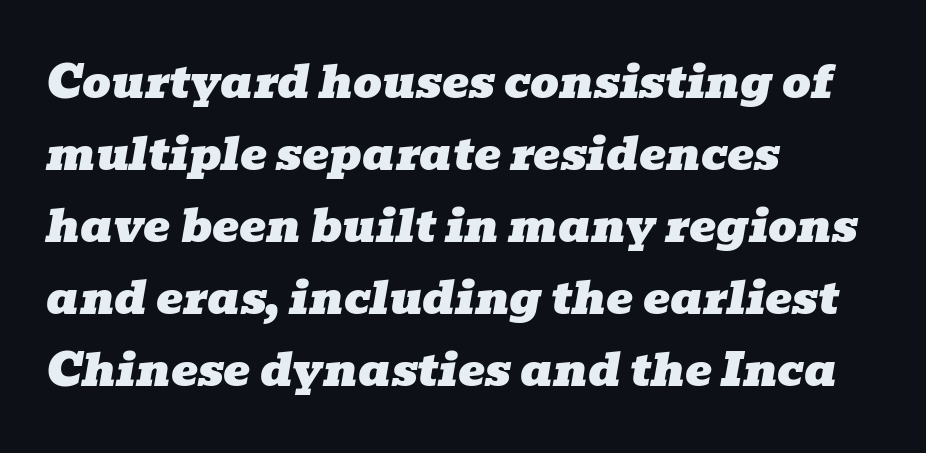
{"serif": "yes", "italic": "yes", "lean": "right", "slant_degrees": 10, "width": "wide", "stroke_contrast": "low", "x_height": "medium", "monospaced": "no", "underline": "no", "align": "left", "line_spacing": "normal", "line_spacing_ratio": 1.6, "letter_spacing": "normal", "letter_spacing_em": 0.0, "glyph_px": 45}
